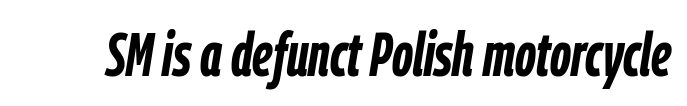
Q: Is the text bold? A: Yes.
Q: Is the text italic (slanted)? A: Yes, it leans right by about 9 degrees.
Q: Is the text underlined? A: No.
Q: Is the spacing between letters normal or unusually wide? A: Normal.
Q: Width (condensed, normal, or wide)? A: Condensed.
Q: Stroke contrast? A: Low.
Q: x-height? A: Medium.
Q: Monospaced? A: No.
